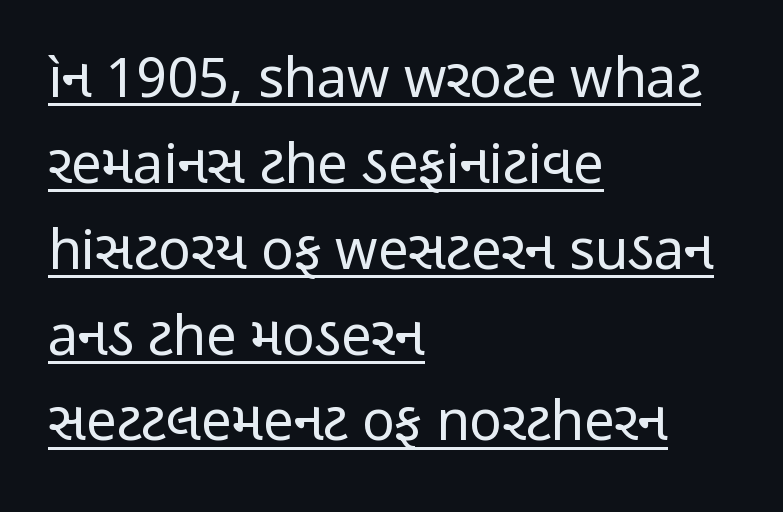
{"serif": "no", "italic": "no", "bold": "no", "weight": "regular", "width": "condensed", "stroke_contrast": "low", "x_height": "medium", "monospaced": "no", "underline": "yes", "align": "left", "line_spacing": "normal", "line_spacing_ratio": 1.59, "letter_spacing": "normal", "letter_spacing_em": 0.0, "glyph_px": 54}
